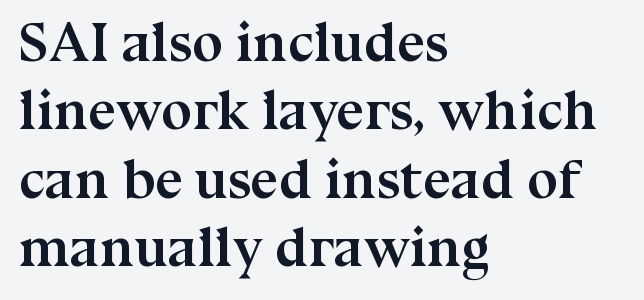
{"serif": "yes", "italic": "no", "bold": "yes", "weight": "semibold", "width": "normal", "stroke_contrast": "medium", "x_height": "medium", "monospaced": "no", "underline": "no", "align": "left", "line_spacing_ratio": 1.22, "letter_spacing": "normal", "letter_spacing_em": 0.0, "glyph_px": 56}
